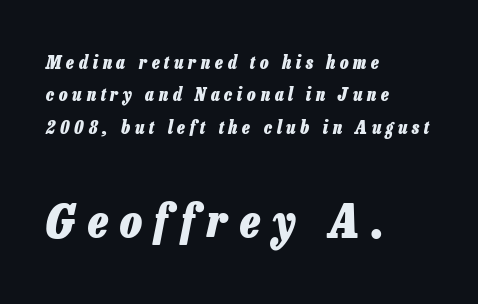
Q: Is the text bold? A: Yes.
Q: Is the text italic (slanted)? A: Yes, it leans right by about 13 degrees.
Q: Is the text underlined? A: No.
Q: How is the paragraph aligned? A: Left-aligned.
Q: Is the spacing between letters normal or unusually wide? A: Unusually wide.
Q: Which block of text is set in a larger size, the first (top) or the second (bottom)? A: The second (bottom) one.
Q: Width (condensed, normal, or wide)? A: Condensed.
Q: Stroke contrast? A: Low.
Q: x-height? A: Medium.
Q: Monospaced? A: No.
